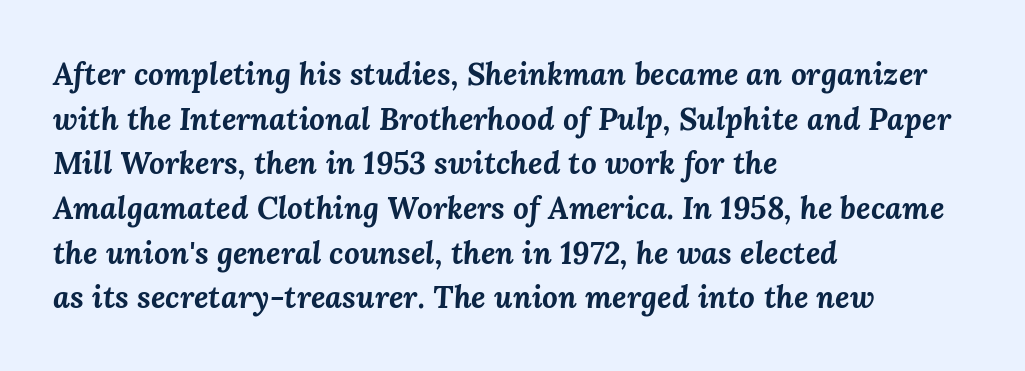
The image shows 31 px bold type, italic (leaning right); set left-aligned, normal line spacing (1.44x), normal letter spacing, not underlined; medium stroke contrast and a medium x-height.
